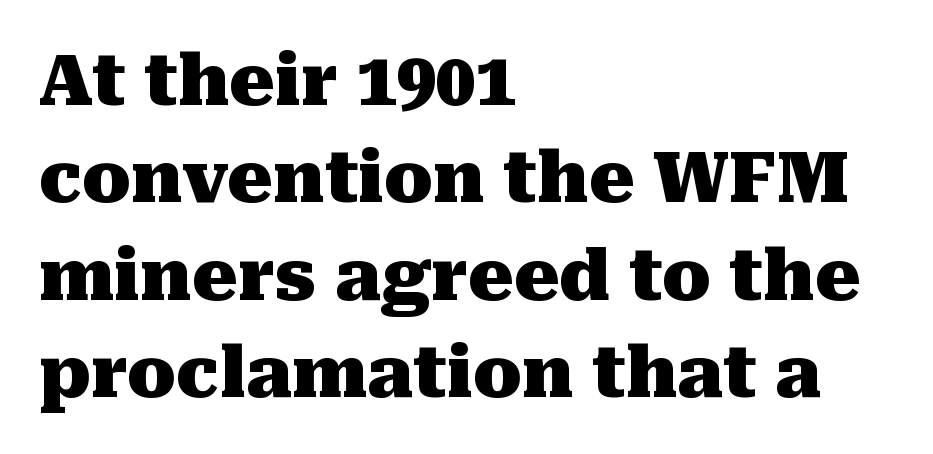
All the whitespace from short lines collects on the right. Character widths vary here, with narrow letters taking less room than wide ones. Type without underlining. Summary of weight: heavy, a full bold.
